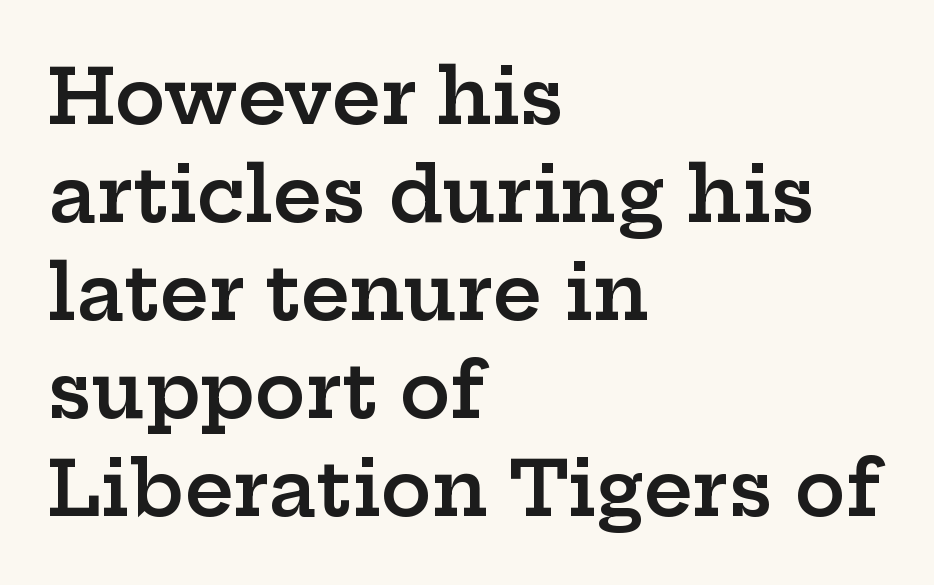
Italic: no, the glyphs are upright roman. How are the letters spaced? Ordinarily, with no added tracking. Whoever set this chose a conventional vertical rhythm. This sample has the flowing, uneven cadence of proportional lettering. Old-style or modern, the face here clearly has serifs.
